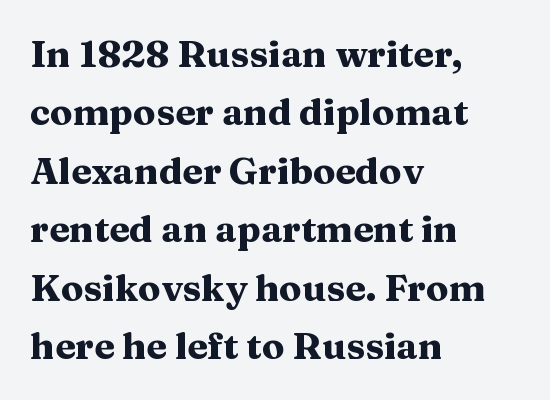
Q: Is the text bold? A: Yes.
Q: Is the text italic (slanted)? A: No, it is upright.
Q: Is the typeface a serif or a sans-serif typeface? A: Serif.
Q: Is the text underlined? A: No.
Q: How is the paragraph aligned? A: Left-aligned.
Q: Is the spacing between letters normal or unusually wide? A: Normal.
Q: Is the spacing between lines tight, normal or loose? A: Normal.
Q: Width (condensed, normal, or wide)? A: Wide.
Q: Stroke contrast? A: Medium.
Q: x-height? A: Medium.
Q: Monospaced? A: No.
